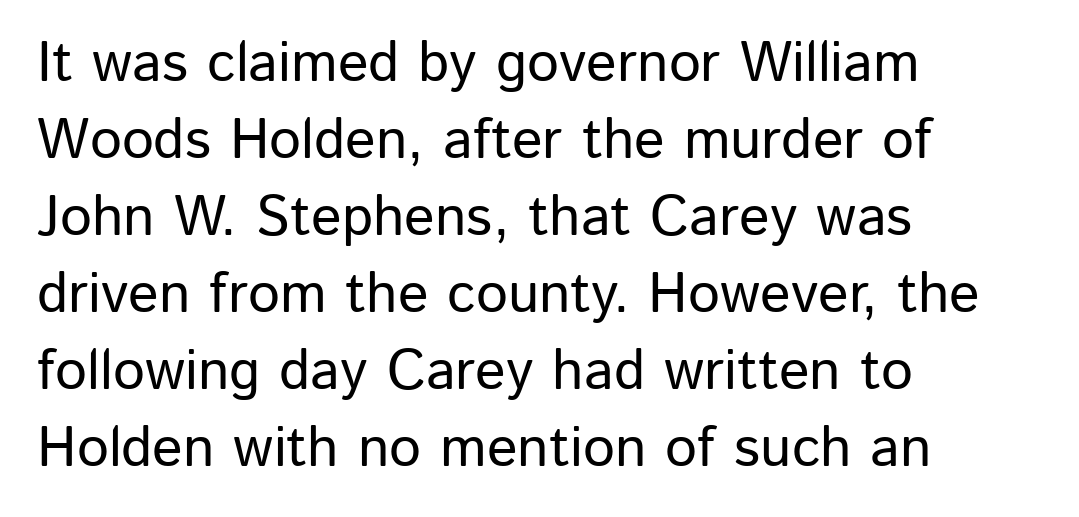
{"serif": "no", "italic": "no", "width": "normal", "stroke_contrast": "low", "x_height": "medium", "monospaced": "no", "underline": "no", "align": "left", "line_spacing": "normal", "line_spacing_ratio": 1.35, "letter_spacing": "normal", "letter_spacing_em": 0.0, "glyph_px": 57}
